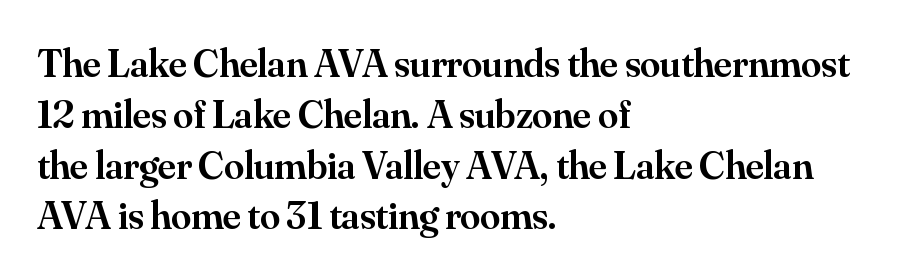
{"serif": "yes", "italic": "no", "bold": "semi", "weight": "semibold", "width": "normal", "stroke_contrast": "medium", "x_height": "small", "monospaced": "no", "underline": "no", "align": "left", "line_spacing": "normal", "line_spacing_ratio": 1.27, "letter_spacing": "normal", "letter_spacing_em": 0.0, "glyph_px": 40}
